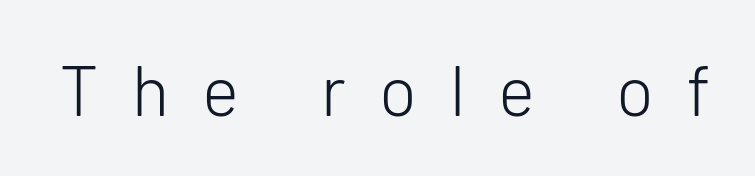
The image shows 70 px light sans-serif type, upright; set unusually wide letter spacing (+0.49 em), not underlined; low stroke contrast and a medium x-height.
